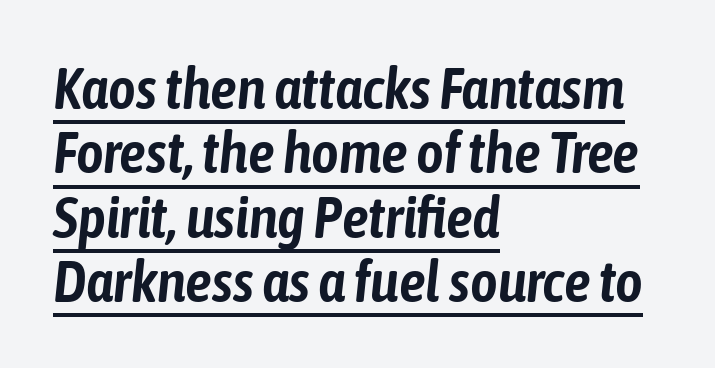
Like a heading marked for emphasis, these lines bear an underscore. Character widths vary here, with narrow letters taking less room than wide ones. The typography opts for an oblique posture over an upright one. Leftover space on each line is placed entirely after the last word.
